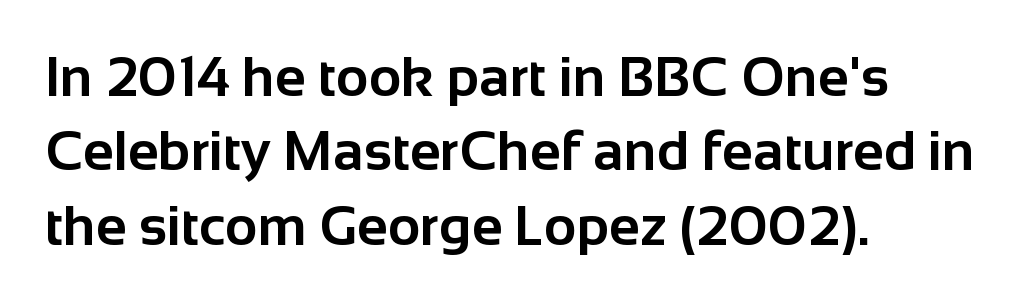
The passage shown is typed in a proportional face where columns would drift. Characters remain perfectly vertical along every line. Where is the straight margin? On the left. The glyphs have the mass of a bold cut. Line spacing here is normal.
